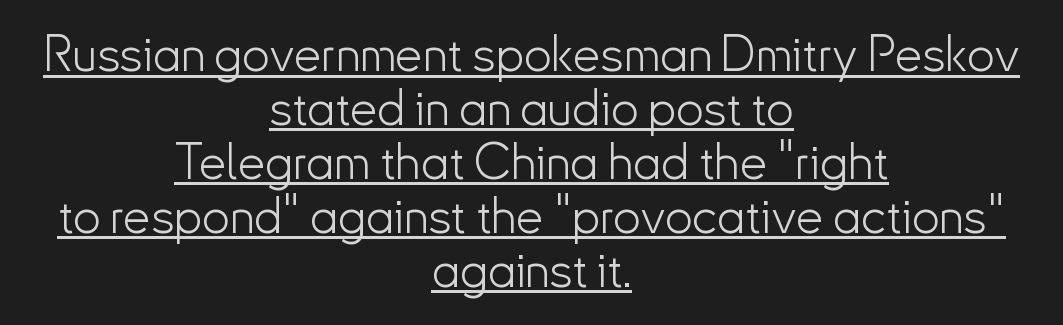
Q: Is the text bold? A: No.
Q: Is the text italic (slanted)? A: No, it is upright.
Q: Is the typeface a serif or a sans-serif typeface? A: Sans-serif.
Q: Is the text underlined? A: Yes.
Q: How is the paragraph aligned? A: Centered.
Q: Is the spacing between letters normal or unusually wide? A: Normal.
Q: Is the spacing between lines tight, normal or loose? A: Tight.
Q: Width (condensed, normal, or wide)? A: Normal.
Q: Stroke contrast? A: Low.
Q: x-height? A: Small.
Q: Monospaced? A: No.
